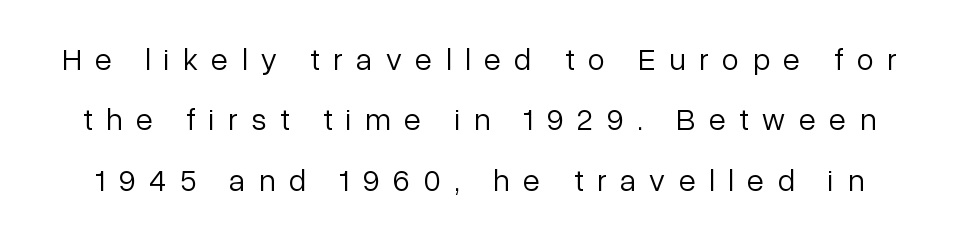
You could only call the tracking loose — the letters float apart. Compared with a typical body face, this is equally light or lighter still. Unlike a traditional serif, this face leaves its strokes unadorned. The area under the type is left untouched. The rendering uses natural spacing where letterforms have individual widths.
